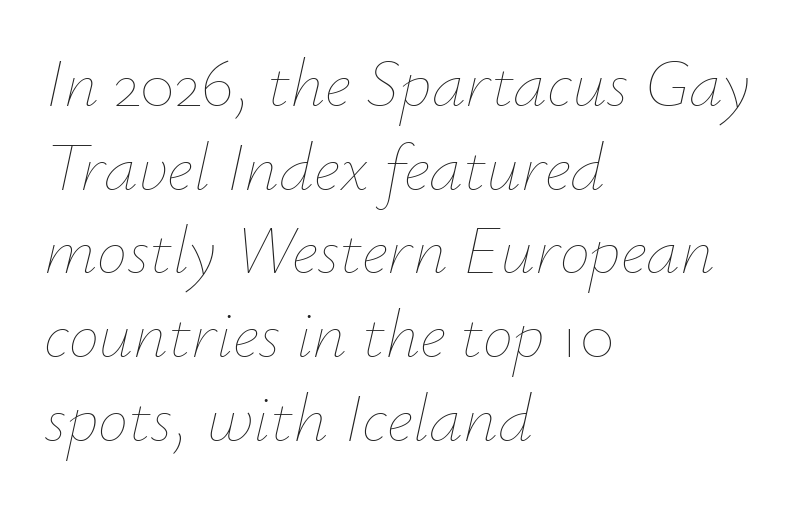
The image shows 68 px thin type, italic (leaning right); set left-aligned, line spacing 1.23x, normal letter spacing, not underlined; low stroke contrast and a small x-height.
